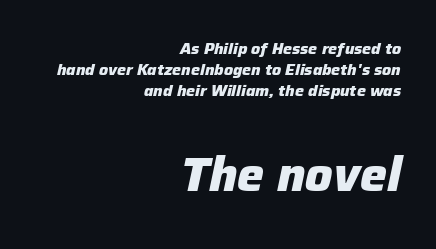
Just letters on the line, the space beneath them empty. Scale increases going downward across the two blocks. Short note: letters normally spaced. Slant detected: the letters are inclined.
